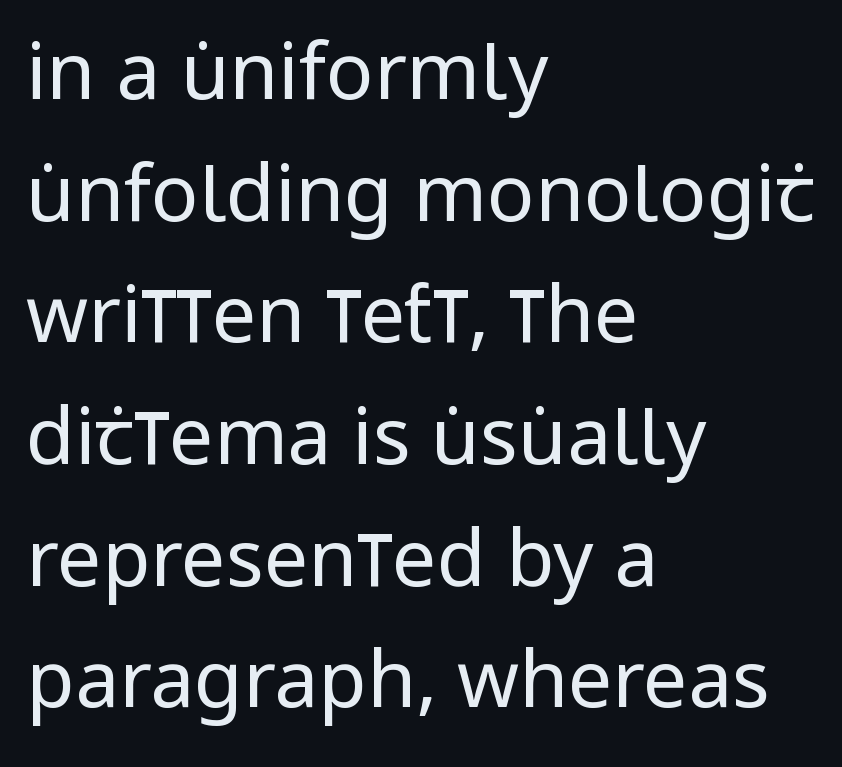
Vertically, the passage feels balanced, rows spaced as you'd expect. The characters display no serif detailing; their extremities are plain. Standard letterfit; no display-style spreading of the glyphs. Is this a fixed-width face? No — the glyphs have proportional, varying widths. Weight: not bold — regular or lighter.
